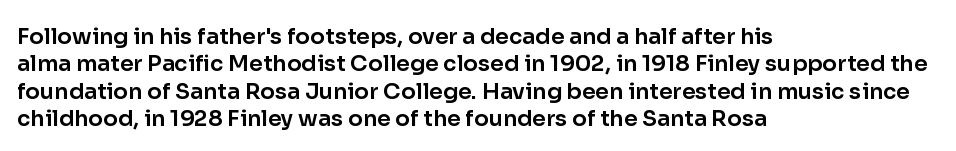
Q: Is the text italic (slanted)? A: No, it is upright.
Q: Is the text underlined? A: No.
Q: How is the paragraph aligned? A: Left-aligned.
Q: Is the spacing between letters normal or unusually wide? A: Normal.
Q: Is the spacing between lines tight, normal or loose? A: Normal.
